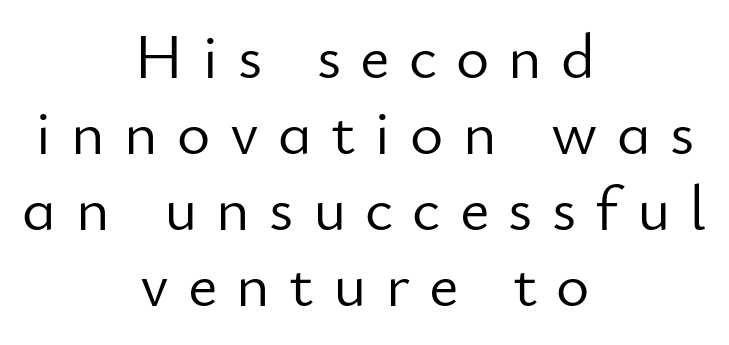
{"serif": "no", "italic": "no", "bold": "no", "weight": "light", "width": "normal", "stroke_contrast": "low", "x_height": "small", "monospaced": "no", "underline": "no", "align": "center", "line_spacing_ratio": 1.19, "letter_spacing": "wide", "letter_spacing_em": 0.3, "glyph_px": 64}
